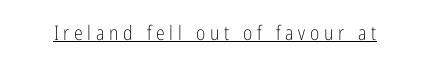
Q: Is the text bold? A: No.
Q: Is the text italic (slanted)? A: No, it is upright.
Q: Is the text underlined? A: Yes.
Q: Is the spacing between letters normal or unusually wide? A: Unusually wide.
